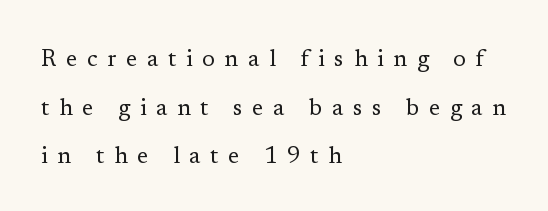
The image shows 23 px text type, upright; set left-aligned, loose line spacing (2.11x), unusually wide letter spacing (+0.42 em), not underlined.
